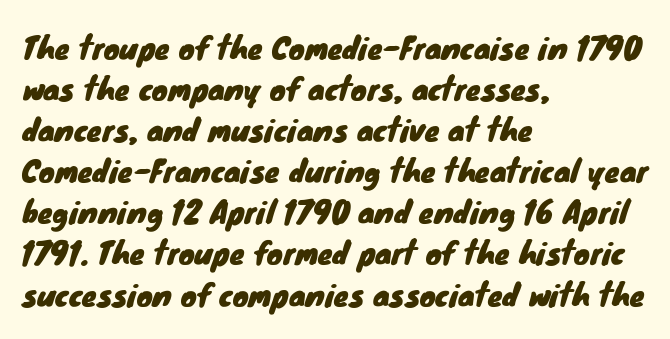
{"serif": "no", "width": "normal", "stroke_contrast": "low", "x_height": "small", "monospaced": "no", "underline": "no", "align": "left", "line_spacing": "normal", "line_spacing_ratio": 1.37, "letter_spacing": "normal", "letter_spacing_em": 0.0, "glyph_px": 30}
